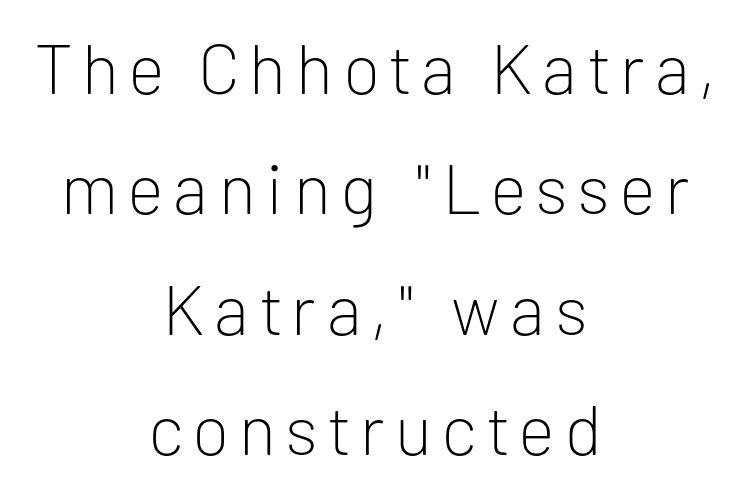
The strokes carry an ordinary text weight at most. Where is the straight margin? There isn't one; the lines are centered. Check the space under the baseline: it is left empty. Regarding serifs, this sample does without them.
